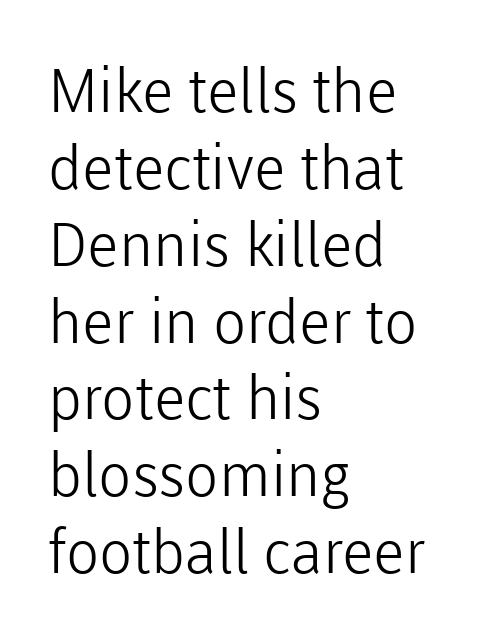
{"serif": "no", "italic": "no", "bold": "no", "weight": "light", "width": "normal", "stroke_contrast": "low", "x_height": "medium", "monospaced": "no", "underline": "no", "align": "left", "line_spacing": "normal", "line_spacing_ratio": 1.26, "letter_spacing": "normal", "letter_spacing_em": 0.0, "glyph_px": 61}
